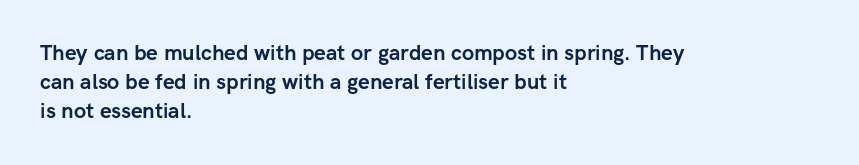
When letters stand straight like this, we call the style roman or upright. Line starts are locked; line ends wander. Quick note: underline off. Words appear dense and cohesive because spacing is normal. A normal amount of white space separates one row of letters from the next.
